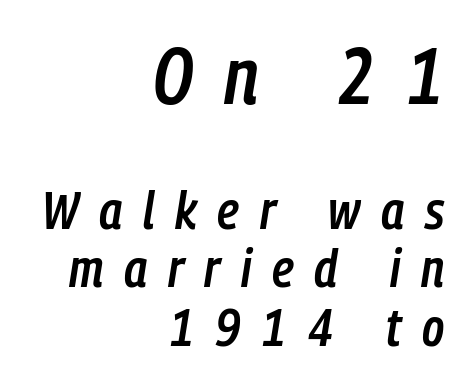
Q: Is the text bold? A: Semi-bold.
Q: Is the text italic (slanted)? A: Yes, it leans right by about 9 degrees.
Q: Is the text underlined? A: No.
Q: How is the paragraph aligned? A: Right-aligned.
Q: Is the spacing between letters normal or unusually wide? A: Unusually wide.
Q: Is the spacing between lines tight, normal or loose? A: Tight.
Q: Which block of text is set in a larger size, the first (top) or the second (bottom)? A: The first (top) one.
Q: Width (condensed, normal, or wide)? A: Condensed.
Q: Stroke contrast? A: Low.
Q: x-height? A: Medium.
Q: Monospaced? A: No.
